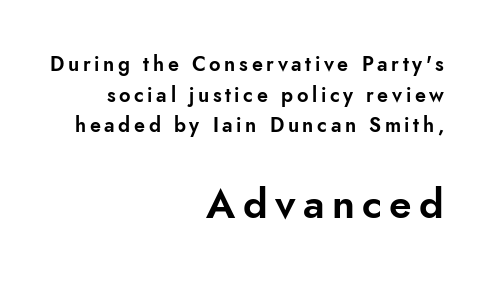
Q: Is the text italic (slanted)? A: No, it is upright.
Q: Is the typeface a serif or a sans-serif typeface? A: Sans-serif.
Q: Is the text underlined? A: No.
Q: How is the paragraph aligned? A: Right-aligned.
Q: Is the spacing between lines tight, normal or loose? A: Normal.
Q: Which block of text is set in a larger size, the first (top) or the second (bottom)? A: The second (bottom) one.
Q: Width (condensed, normal, or wide)? A: Normal.
Q: Stroke contrast? A: Low.
Q: x-height? A: Small.
Q: Monospaced? A: No.
